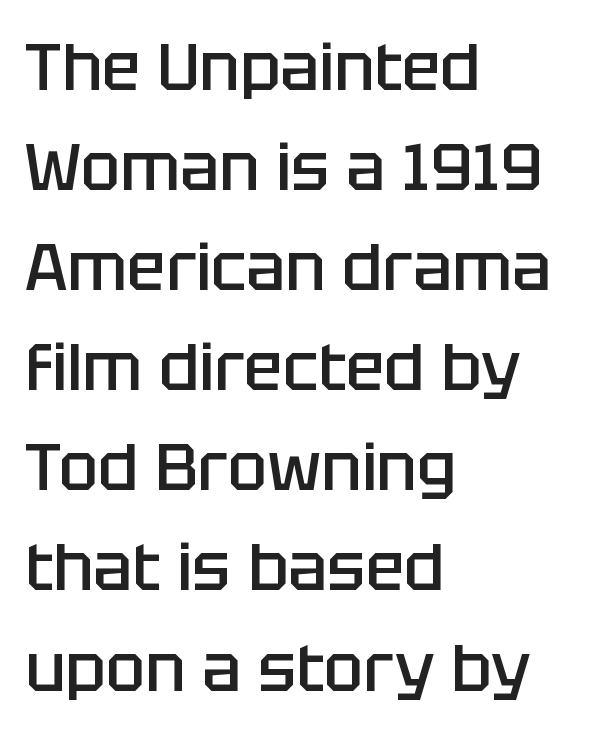
{"serif": "no", "italic": "no", "bold": "semi", "weight": "semibold", "width": "normal", "stroke_contrast": "low", "x_height": "large", "monospaced": "no", "underline": "no", "align": "left", "line_spacing": "normal", "line_spacing_ratio": 1.54, "letter_spacing": "normal", "letter_spacing_em": 0.0, "glyph_px": 65}
